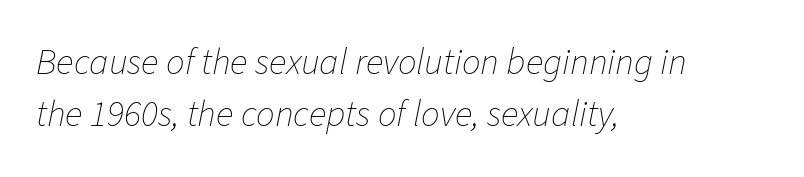
Q: Is the text bold? A: No.
Q: Is the text italic (slanted)? A: Yes, it leans right by about 11 degrees.
Q: Is the text underlined? A: No.
Q: How is the paragraph aligned? A: Left-aligned.
Q: Is the spacing between letters normal or unusually wide? A: Normal.
Q: Is the spacing between lines tight, normal or loose? A: Normal.
Q: Width (condensed, normal, or wide)? A: Normal.
Q: Stroke contrast? A: Low.
Q: x-height? A: Medium.
Q: Monospaced? A: No.
